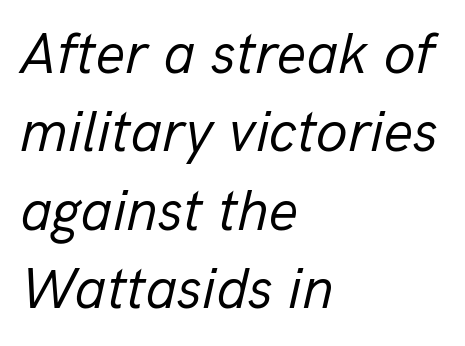
The image shows 58 px regular-weight type, italic (leaning right); set left-aligned, normal line spacing (1.35x), normal letter spacing, not underlined; low stroke contrast and a medium x-height.
